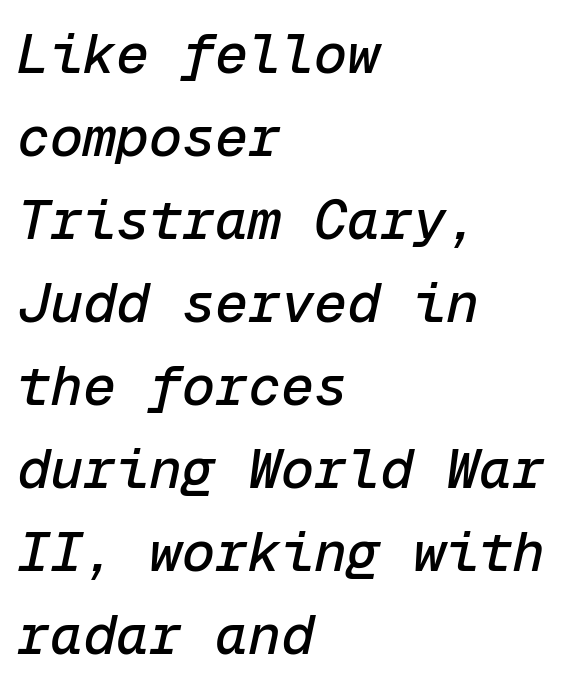
The rag falls on the right side of this text block. No word sits above an underline. The lines sit at an ordinary, default distance from one another. Caption: standard tracking, unaltered.
